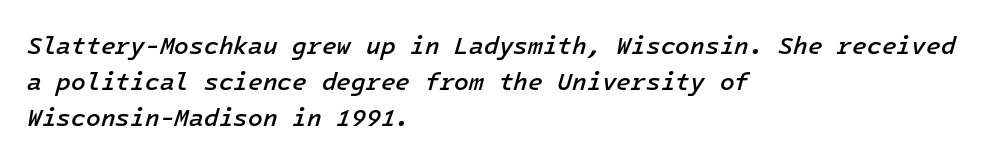
Horizontal alignment here is leftward, the default for most running prose. The text carries the slant typical of an italic or oblique font. A bit beefed up — I'd call it semibold rather than bold. You could call the tracking neutral — neither tight nor loose. Quick note: underline off.
